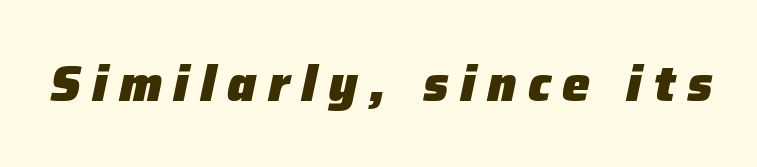
The image shows 50 px heavy type, italic (leaning right); set unusually wide letter spacing (+0.23 em), not underlined; low stroke contrast and a medium x-height.
